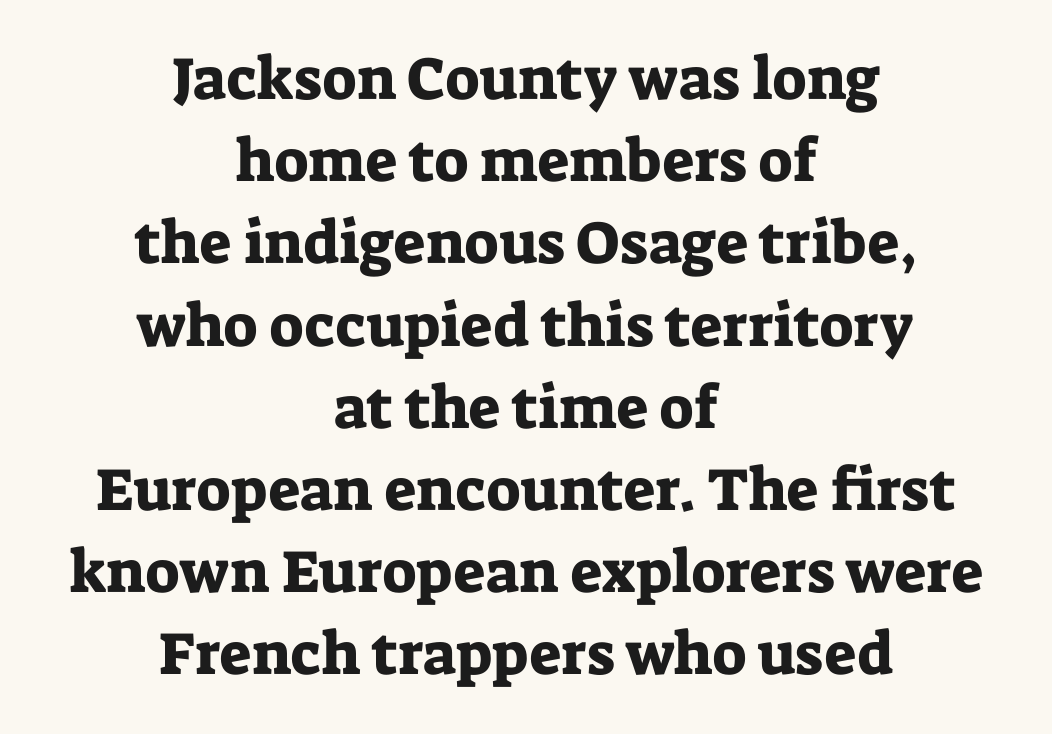
Is the block centered? Yes — each line is placed symmetrically about the middle. The letters advance in unequal steps, a hallmark of proportional type. Each row of text sits above clean, open space. Summary of vertical rhythm: regular, with standard interline spacing.
